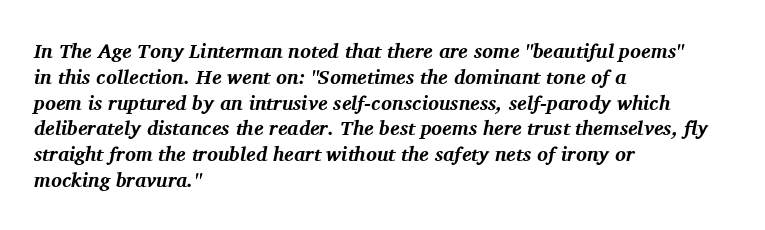
Words float on clear page, feet unadorned. Each word holds together tightly as a unit, with standard inter-letter gaps. The paragraph shown leans on its left margin. Is the type bold? Yes — the strokes are clearly thick and heavy. Summary of vertical rhythm: regular, with standard interline spacing.
